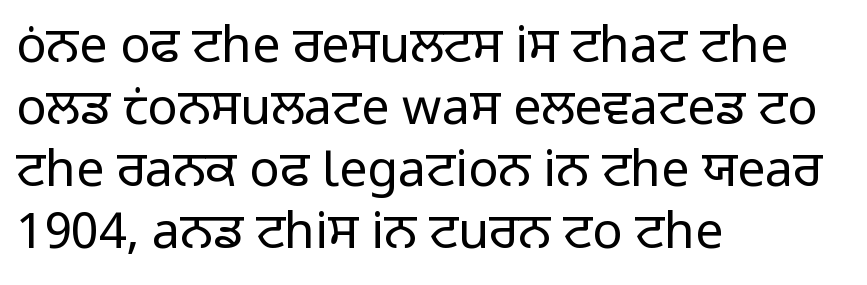
{"serif": "no", "italic": "no", "bold": "no", "weight": "regular", "width": "normal", "stroke_contrast": "low", "x_height": "medium", "monospaced": "no", "underline": "no", "align": "left", "line_spacing_ratio": 1.24, "letter_spacing": "normal", "letter_spacing_em": 0.0, "glyph_px": 50}
